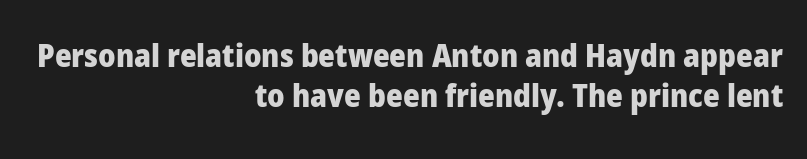
The face used here is proportionally spaced, like ordinary book or web type. Examine the stroke ends and you'll find no serifs. Compared with a flush-left layout, this one pins lines to the opposite, right side. On the weight axis this lands at bold, roughly 700. Honestly, the letter spacing is just normal — you wouldn't notice it. Style check: upright.
